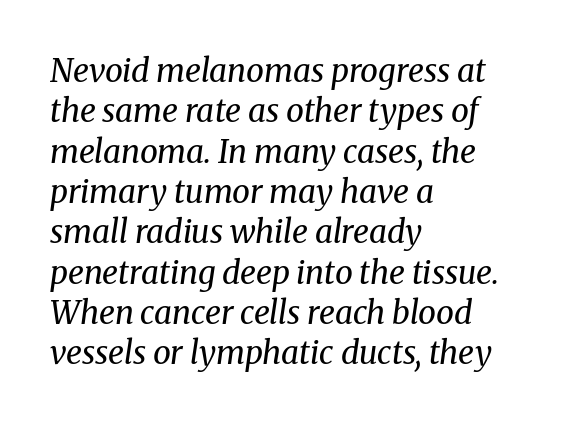
{"serif": "yes", "italic": "yes", "lean": "right", "slant_degrees": 8, "bold": "no", "weight": "regular", "width": "normal", "stroke_contrast": "medium", "x_height": "medium", "monospaced": "no", "underline": "no", "align": "left", "line_spacing": "normal", "line_spacing_ratio": 1.26, "letter_spacing": "normal", "letter_spacing_em": 0.0, "glyph_px": 32}
